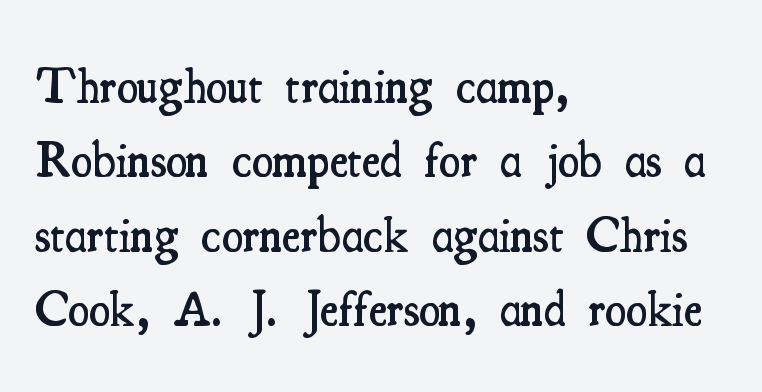
The letters sit at their default tracking, neither squeezed nor spread. Left-aligned paragraph, ragged on the right. Are there feet on the stems? There are — it's a serif. What weight is shown? A semibold, between regular and bold.
